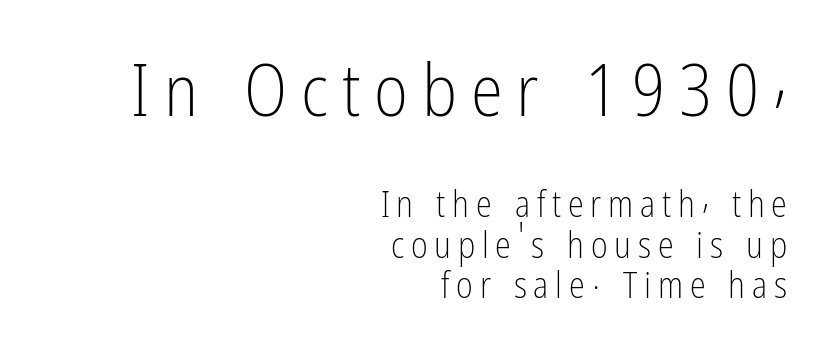
Q: Is the text bold? A: No.
Q: Is the text italic (slanted)? A: No, it is upright.
Q: Is the typeface a serif or a sans-serif typeface? A: Sans-serif.
Q: Is the text underlined? A: No.
Q: How is the paragraph aligned? A: Right-aligned.
Q: Is the spacing between lines tight, normal or loose? A: Tight.
Q: Which block of text is set in a larger size, the first (top) or the second (bottom)? A: The first (top) one.
Q: Width (condensed, normal, or wide)? A: Condensed.
Q: Stroke contrast? A: Low.
Q: x-height? A: Medium.
Q: Monospaced? A: No.
